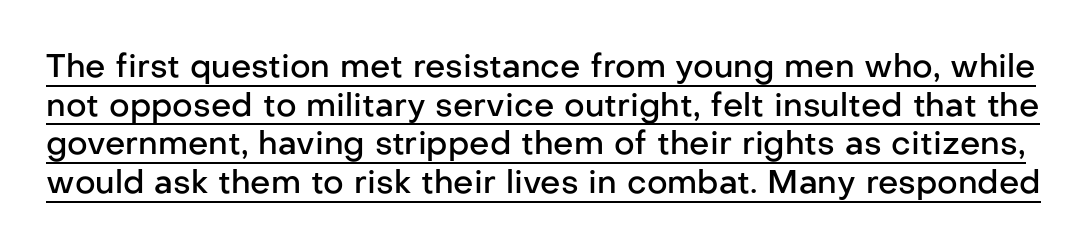
{"serif": "no", "italic": "no", "bold": "semi", "weight": "semibold", "width": "normal", "stroke_contrast": "low", "x_height": "medium", "monospaced": "no", "underline": "yes", "line_spacing_ratio": 1.21, "letter_spacing": "normal", "letter_spacing_em": 0.0, "glyph_px": 32}
